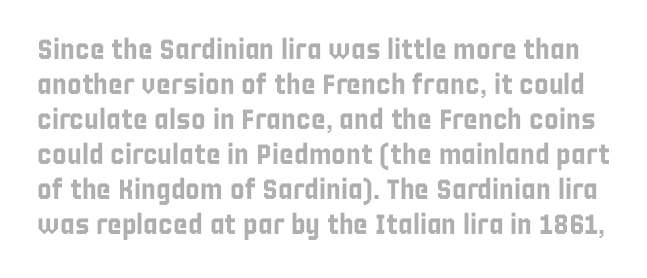
The image shows 28 px condensed type, upright; set normal line spacing (1.25x), normal letter spacing, not underlined; a large x-height.
